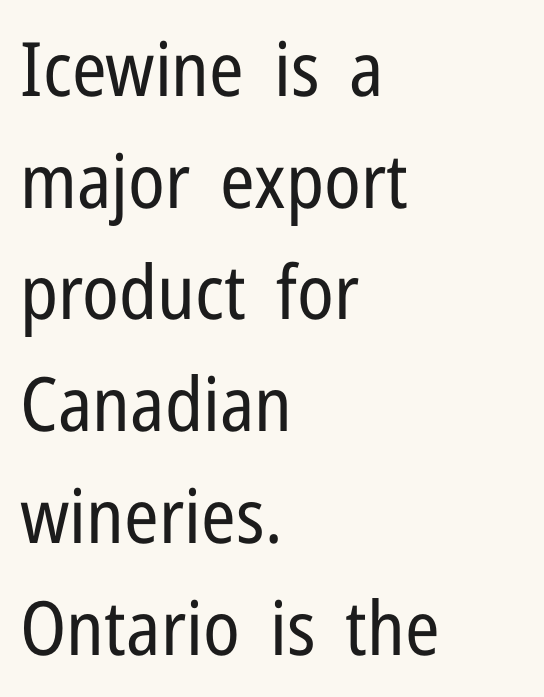
The image shows 75 px regular-weight, condensed sans-serif type, upright; set left-aligned, normal line spacing (1.49x), normal letter spacing, not underlined; low stroke contrast and a medium x-height.
